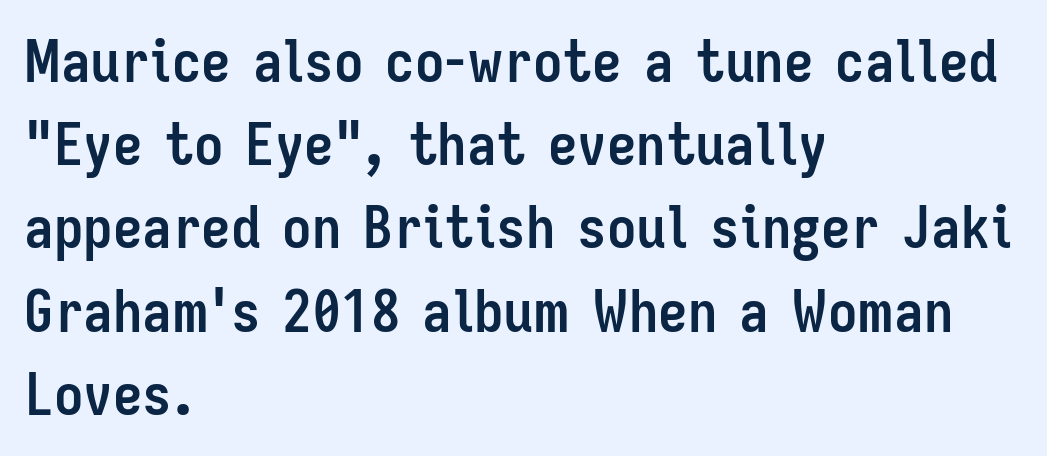
Q: Is the text bold? A: Yes.
Q: Is the text italic (slanted)? A: No, it is upright.
Q: Is the typeface a serif or a sans-serif typeface? A: Sans-serif.
Q: Is the text underlined? A: No.
Q: How is the paragraph aligned? A: Left-aligned.
Q: Is the spacing between letters normal or unusually wide? A: Normal.
Q: Is the spacing between lines tight, normal or loose? A: Normal.
Q: Width (condensed, normal, or wide)? A: Condensed.
Q: Stroke contrast? A: Low.
Q: x-height? A: Medium.
Q: Monospaced? A: No.
